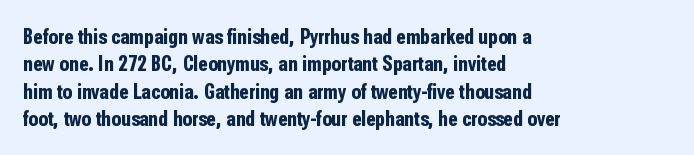
{"italic": "no", "bold": "yes", "underline": "no", "align": "left", "line_spacing_ratio": 1.24, "letter_spacing": "normal", "letter_spacing_em": 0.0, "glyph_px": 22}
